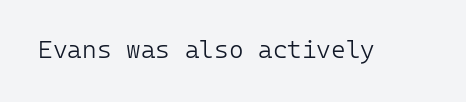
The image shows 25 px text type, upright; set normal letter spacing, not underlined.
